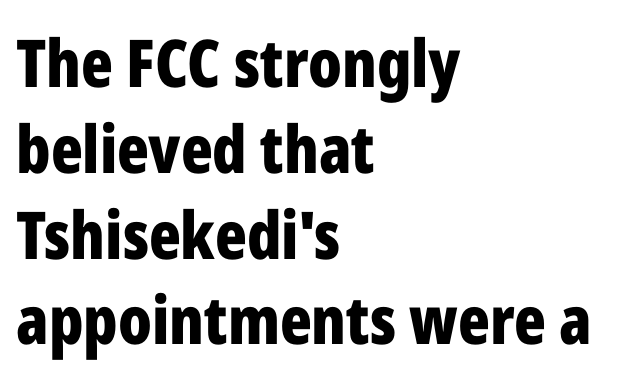
Q: Is the text bold? A: Yes.
Q: Is the text italic (slanted)? A: No, it is upright.
Q: Is the typeface a serif or a sans-serif typeface? A: Sans-serif.
Q: Is the text underlined? A: No.
Q: How is the paragraph aligned? A: Left-aligned.
Q: Is the spacing between letters normal or unusually wide? A: Normal.
Q: Is the spacing between lines tight, normal or loose? A: Normal.
Q: Width (condensed, normal, or wide)? A: Condensed.
Q: Stroke contrast? A: Low.
Q: x-height? A: Medium.
Q: Monospaced? A: No.
